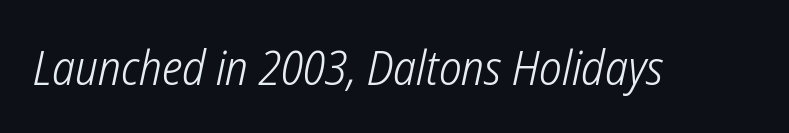
{"serif": "no", "bold": "no", "weight": "light", "width": "condensed", "stroke_contrast": "low", "x_height": "medium", "monospaced": "no", "underline": "no", "letter_spacing": "normal", "letter_spacing_em": 0.0, "glyph_px": 48}
